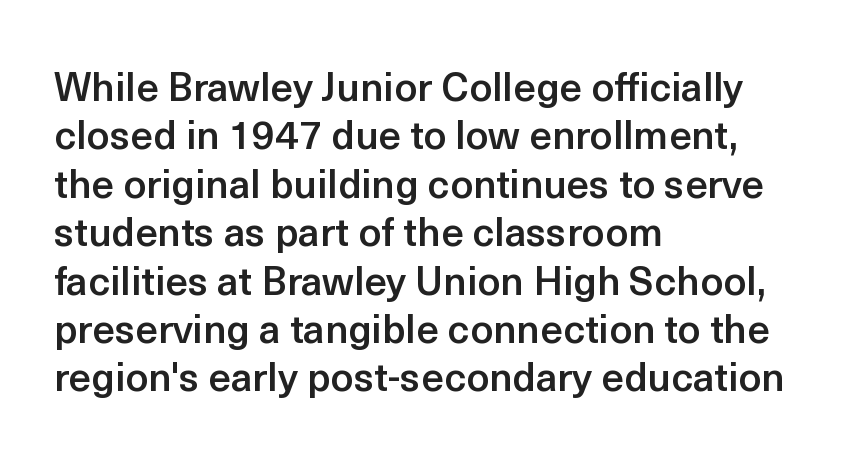
The image shows 40 px semibold sans-serif type, upright; set left-aligned, line spacing 1.21x, normal letter spacing, not underlined; a medium x-height.
